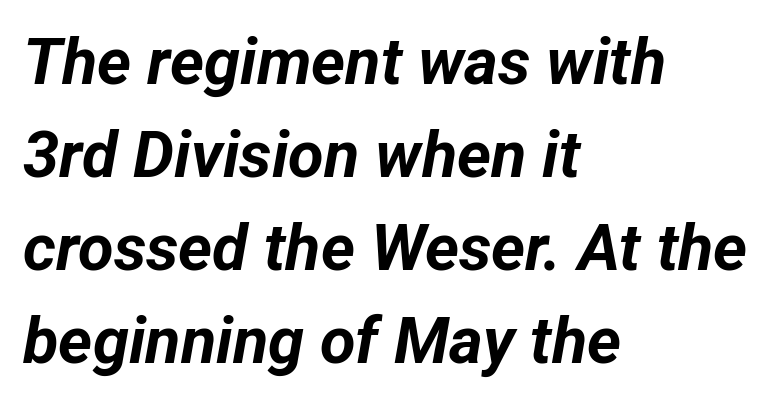
The glyphs look as if they've been sheared to an angle. A bare baseline throughout the passage. On the weight axis this lands at bold, roughly 700. The paragraph shown leans on its left margin. Varying glyph widths throughout — classic text-font behaviour. Nothing unusual about the tracking: characters are spaced as the font intends.
